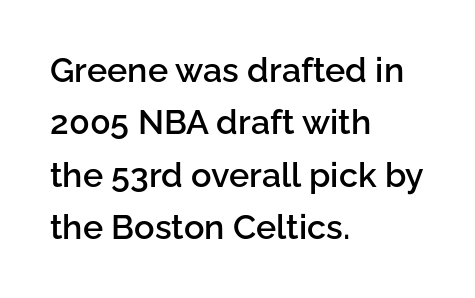
Tracking value appears to be zero — textbook default spacing. Descenders are the only things crossing below the line. Horizontally, the lines are justified to the leading edge only. The rows are spaced the way most documents space them. Moderately thickened strokes mark this as semibold type. This sample uses a sans-serif face.
